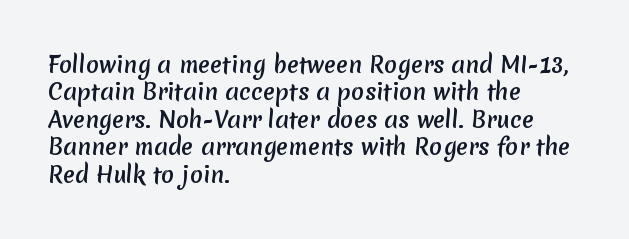
The image shows 22 px bold type; set left-aligned, normal line spacing (1.25x), normal letter spacing, not underlined.
